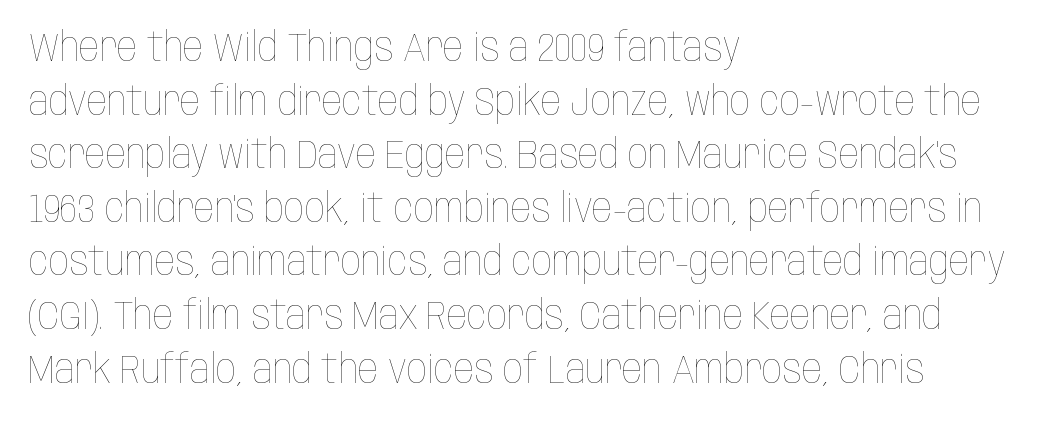
{"italic": "no", "bold": "no", "weight": "thin", "width": "condensed", "stroke_contrast": "low", "x_height": "large", "monospaced": "no", "underline": "no", "align": "left", "line_spacing": "normal", "line_spacing_ratio": 1.34, "letter_spacing": "normal", "letter_spacing_em": 0.0, "glyph_px": 40}
